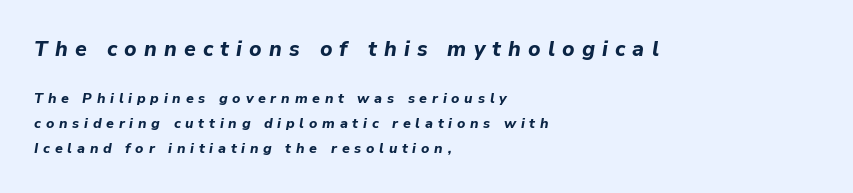
The rendering uses a bold face; every stroke is thick and dark. Each row of text sits above clean, open space. Whoever set this made the first block the dominant, larger element. Which margin do the lines hug? The left one — the right edge is uneven.
